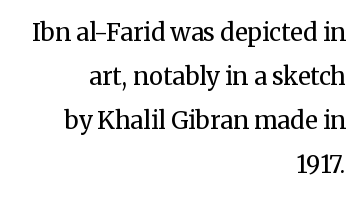
Q: Is the text bold? A: No.
Q: Is the text italic (slanted)? A: No, it is upright.
Q: Is the text underlined? A: No.
Q: How is the paragraph aligned? A: Right-aligned.
Q: Is the spacing between letters normal or unusually wide? A: Normal.
